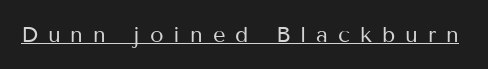
Is the stroke heavy? The answer is a plain regular-or-lighter. The rendering inserts visible extra space after every character. The font's upright variant was chosen for this text. Somebody hit Ctrl+U on this one — the words are underlined.
